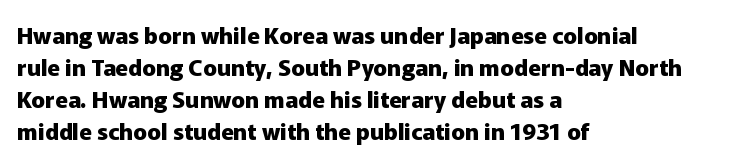
Q: Is the text bold? A: Yes.
Q: Is the text italic (slanted)? A: No, it is upright.
Q: Is the text underlined? A: No.
Q: How is the paragraph aligned? A: Left-aligned.
Q: Is the spacing between letters normal or unusually wide? A: Normal.
Q: Is the spacing between lines tight, normal or loose? A: Normal.
